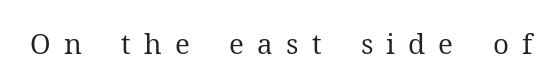
{"serif": "yes", "italic": "no", "bold": "no", "weight": "regular", "width": "normal", "stroke_contrast": "medium", "x_height": "medium", "monospaced": "no", "underline": "no", "letter_spacing": "wide", "letter_spacing_em": 0.47, "glyph_px": 28}
